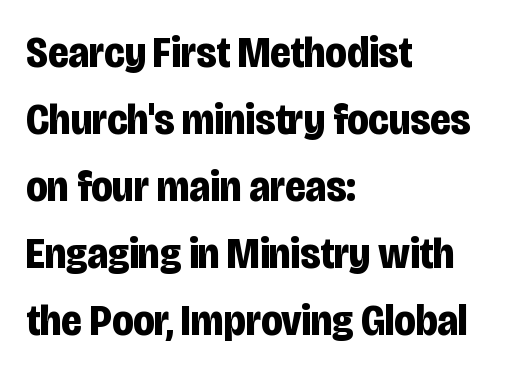
{"serif": "no", "italic": "no", "bold": "yes", "weight": "bold", "width": "condensed", "stroke_contrast": "low", "x_height": "large", "monospaced": "no", "underline": "no", "align": "left", "line_spacing": "normal", "line_spacing_ratio": 1.52, "letter_spacing": "normal", "letter_spacing_em": 0.0, "glyph_px": 44}
